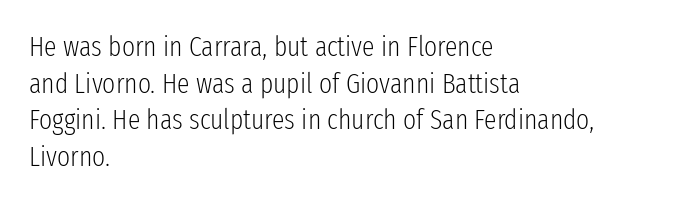
The image shows 28 px light, condensed sans-serif type, upright; set left-aligned, normal line spacing (1.31x), normal letter spacing, not underlined; low stroke contrast and a medium x-height.
